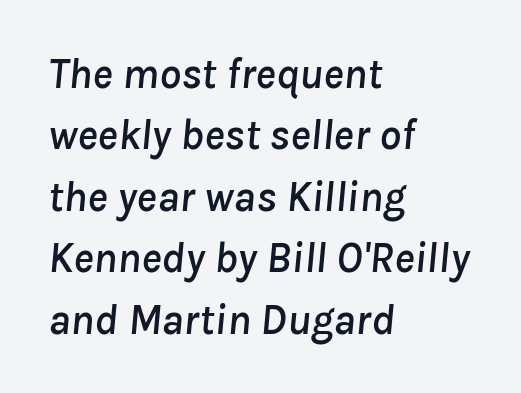
{"italic": "yes", "lean": "right", "slant_degrees": 8, "width": "normal", "stroke_contrast": "low", "x_height": "medium", "monospaced": "no", "underline": "no", "align": "left", "line_spacing": "normal", "line_spacing_ratio": 1.43, "letter_spacing": "normal", "letter_spacing_em": 0.0, "glyph_px": 43}
